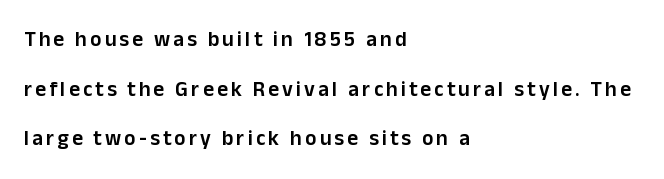
Ascenders rise straight up at ninety degrees. A classic flush-left, rag-right setting is used for this passage. The line-height multiplier appears high, well above default. Strokes here are thickened, but only to semibold level.
